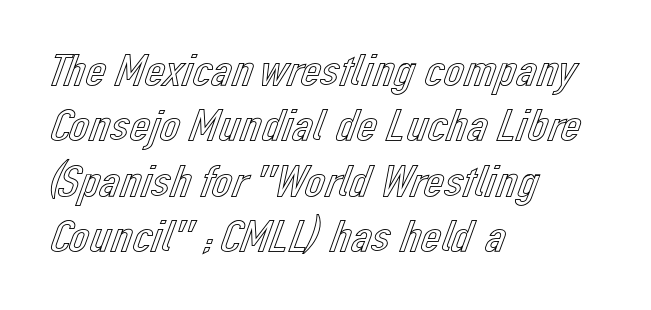
{"width": "normal", "x_height": "medium", "monospaced": "no", "underline": "no", "align": "left", "line_spacing_ratio": 1.23, "letter_spacing": "normal", "letter_spacing_em": 0.0, "glyph_px": 45}
